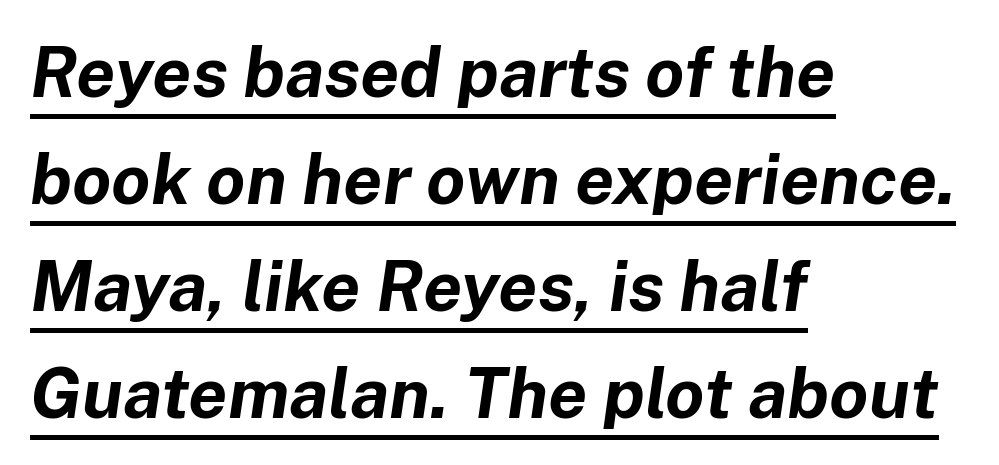
{"italic": "yes", "lean": "right", "slant_degrees": 8, "bold": "yes", "weight": "bold", "width": "normal", "stroke_contrast": "low", "x_height": "medium", "monospaced": "no", "underline": "yes", "align": "left", "line_spacing": "normal", "line_spacing_ratio": 1.53, "letter_spacing": "normal", "letter_spacing_em": 0.0, "glyph_px": 70}
